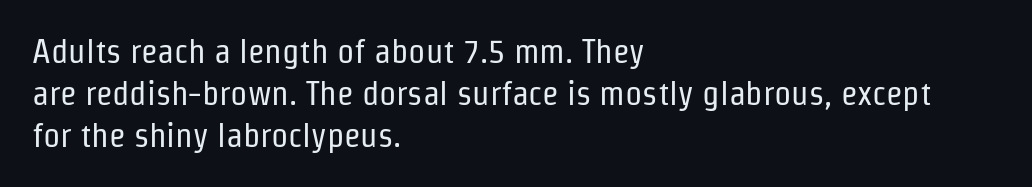
The image shows 34 px regular-weight, condensed sans-serif type, upright; set left-aligned, line spacing 1.24x, normal letter spacing, not underlined; low stroke contrast and a medium x-height.
